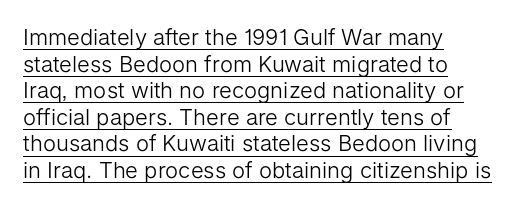
{"italic": "no", "bold": "no", "underline": "yes", "align": "left", "line_spacing_ratio": 1.21, "letter_spacing": "normal", "letter_spacing_em": 0.0, "glyph_px": 22}
